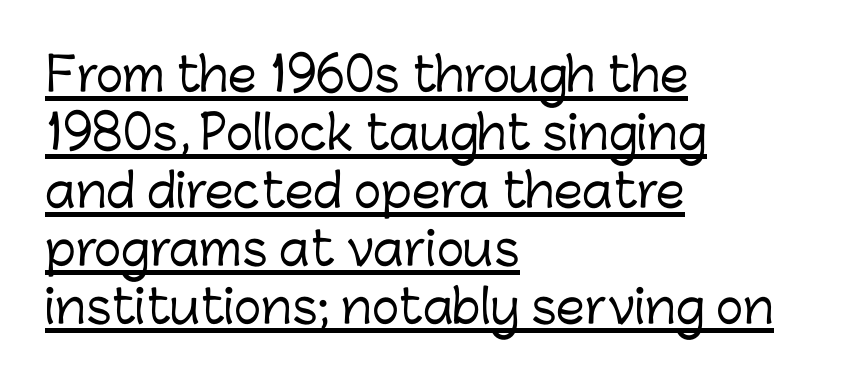
Q: Is the text italic (slanted)? A: No, it is upright.
Q: Is the typeface a serif or a sans-serif typeface? A: Sans-serif.
Q: Is the text underlined? A: Yes.
Q: How is the paragraph aligned? A: Left-aligned.
Q: Is the spacing between letters normal or unusually wide? A: Normal.
Q: Is the spacing between lines tight, normal or loose? A: Normal.
Q: Width (condensed, normal, or wide)? A: Normal.
Q: Stroke contrast? A: Low.
Q: x-height? A: Medium.
Q: Monospaced? A: No.
